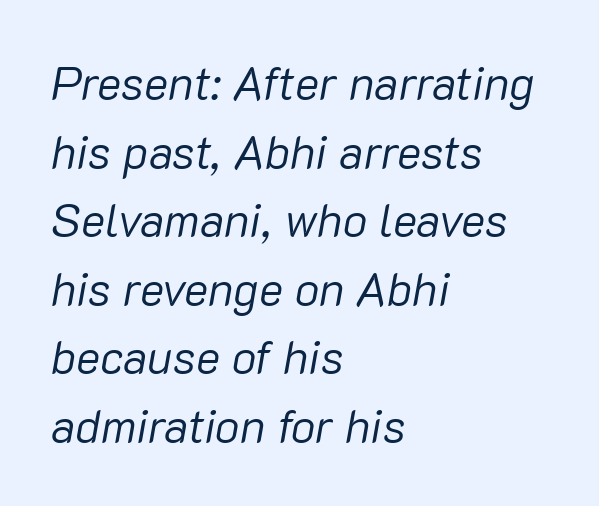
The image shows 46 px regular-weight type, italic (leaning right); set left-aligned, normal line spacing (1.49x), normal letter spacing, not underlined; low stroke contrast and a medium x-height.
